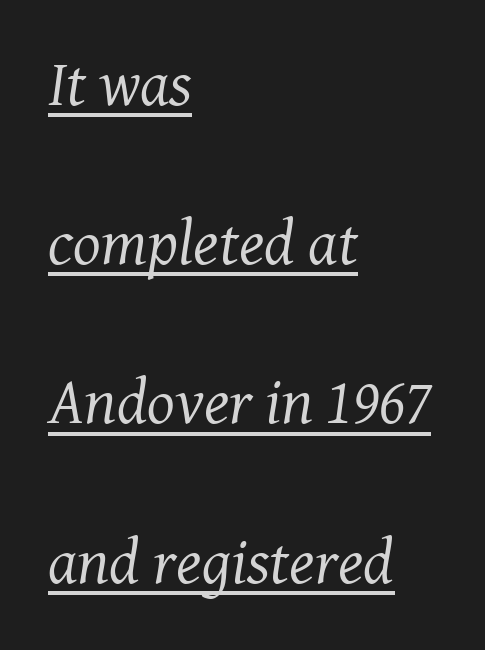
Q: Is the text bold? A: No.
Q: Is the text italic (slanted)? A: Yes, it leans right by about 8 degrees.
Q: Is the typeface a serif or a sans-serif typeface? A: Serif.
Q: Is the text underlined? A: Yes.
Q: How is the paragraph aligned? A: Left-aligned.
Q: Is the spacing between letters normal or unusually wide? A: Normal.
Q: Is the spacing between lines tight, normal or loose? A: Loose.
Q: Width (condensed, normal, or wide)? A: Normal.
Q: Stroke contrast? A: Medium.
Q: x-height? A: Medium.
Q: Monospaced? A: No.
